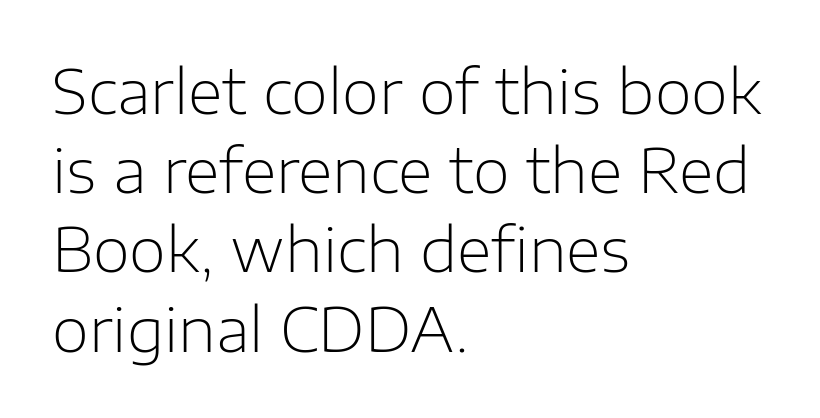
{"serif": "no", "italic": "no", "bold": "no", "weight": "light", "width": "normal", "stroke_contrast": "low", "x_height": "medium", "monospaced": "no", "underline": "no", "align": "left", "line_spacing": "normal", "line_spacing_ratio": 1.32, "letter_spacing": "normal", "letter_spacing_em": 0.0, "glyph_px": 60}
